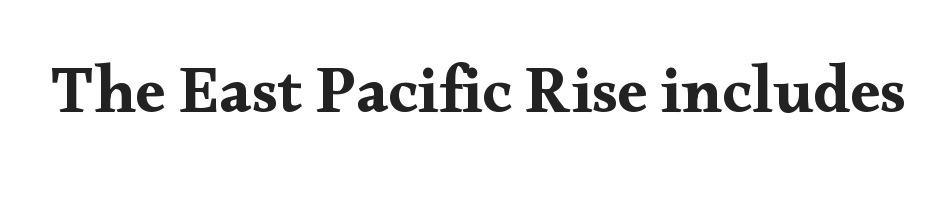
The image shows 67 px wide serif type, upright; set normal letter spacing, not underlined; medium stroke contrast and a small x-height.
